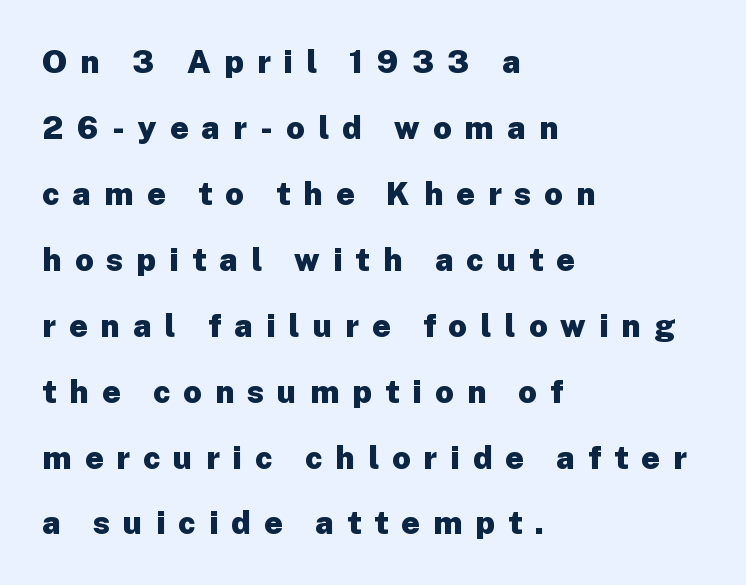
The image shows 32 px heavy sans-serif type, upright; set left-aligned, loose line spacing (2.06x), unusually wide letter spacing (+0.41 em), not underlined; low stroke contrast and a medium x-height.
